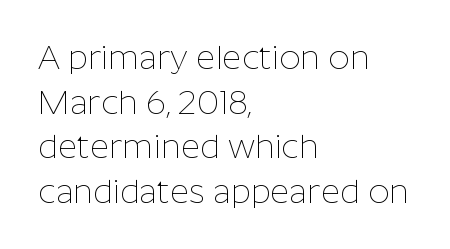
{"serif": "no", "italic": "no", "bold": "no", "weight": "thin", "width": "normal", "stroke_contrast": "low", "x_height": "medium", "monospaced": "no", "underline": "no", "align": "left", "line_spacing": "normal", "line_spacing_ratio": 1.35, "letter_spacing": "normal", "letter_spacing_em": 0.0, "glyph_px": 33}
